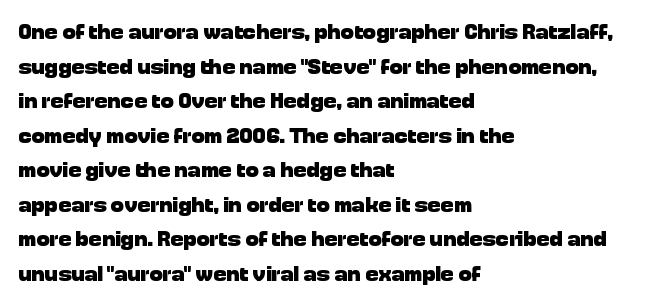
Q: Is the text bold? A: Yes.
Q: Is the text italic (slanted)? A: No, it is upright.
Q: Is the text underlined? A: No.
Q: How is the paragraph aligned? A: Left-aligned.
Q: Is the spacing between letters normal or unusually wide? A: Normal.
Q: Is the spacing between lines tight, normal or loose? A: Normal.
